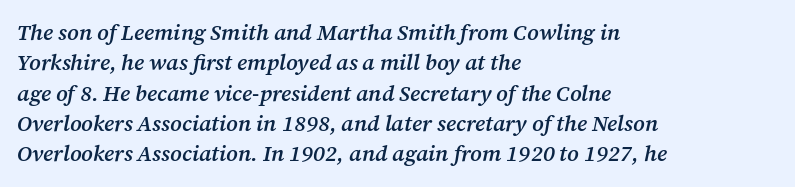
The image shows 22 px text type, italic (leaning right); set left-aligned, normal line spacing (1.38x), normal letter spacing, not underlined.
